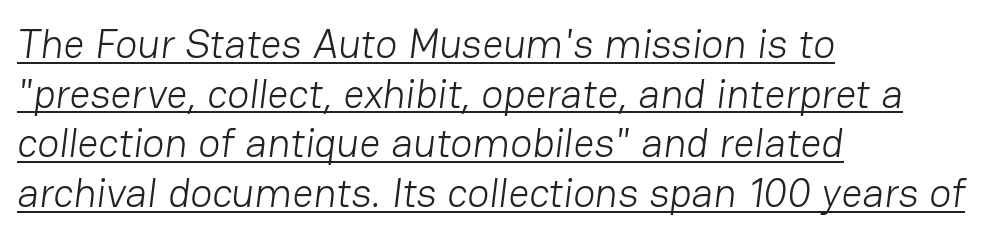
The image shows 41 px light sans-serif type; set left-aligned, line spacing 1.21x, normal letter spacing, underlined; low stroke contrast and a medium x-height.
